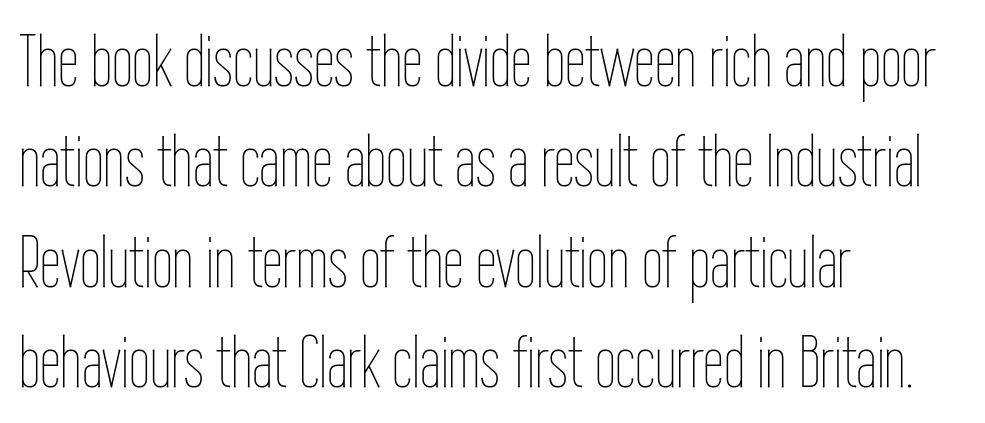
The image shows 75 px thin, condensed type, upright; set left-aligned, normal line spacing (1.34x), normal letter spacing, not underlined; low stroke contrast and a medium x-height.
